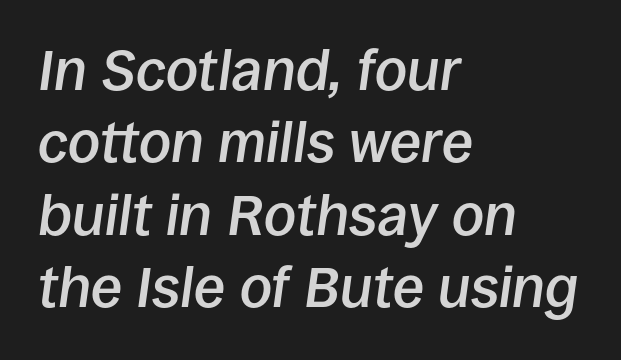
Q: Is the text bold? A: Semi-bold.
Q: Is the text italic (slanted)? A: Yes, it leans right by about 8 degrees.
Q: Is the text underlined? A: No.
Q: How is the paragraph aligned? A: Left-aligned.
Q: Is the spacing between letters normal or unusually wide? A: Normal.
Q: Is the spacing between lines tight, normal or loose? A: Normal.
Q: Width (condensed, normal, or wide)? A: Normal.
Q: Stroke contrast? A: Low.
Q: x-height? A: Large.
Q: Monospaced? A: No.
